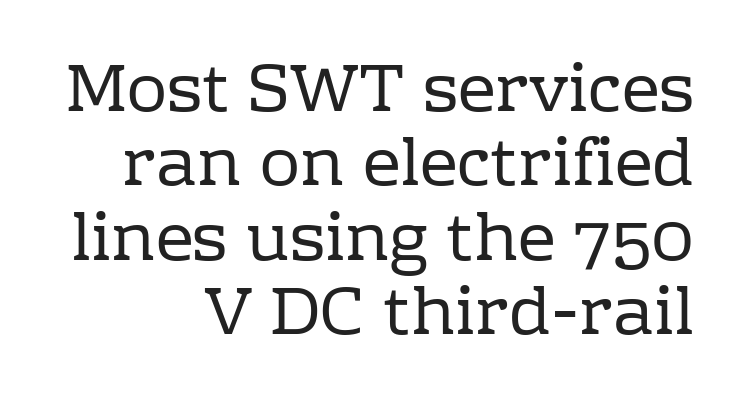
{"serif": "yes", "italic": "no", "bold": "no", "weight": "regular", "width": "normal", "stroke_contrast": "low", "x_height": "medium", "monospaced": "no", "underline": "no", "align": "right", "line_spacing": "tight", "line_spacing_ratio": 1.11, "letter_spacing": "normal", "letter_spacing_em": 0.0, "glyph_px": 67}
